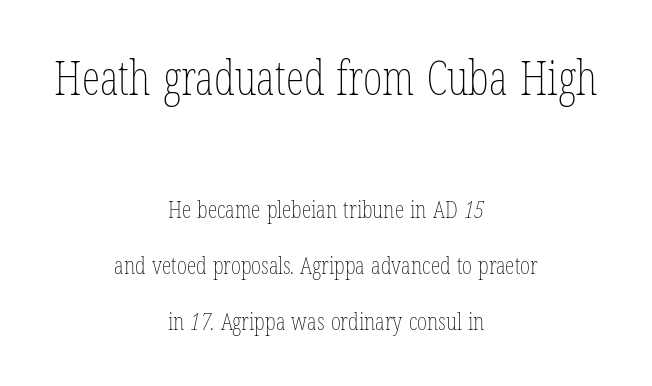
The specimen omits any rule beneath the text block's lines. Does extra space separate the letters? No, they use regular spacing. These lines are rendered in a variable-pitch font. The strokes carry an ordinary text weight at most. Students, observe: this is what heavily led, spacious text looks like. Character size in the leading block exceeds that of the trailing block.
